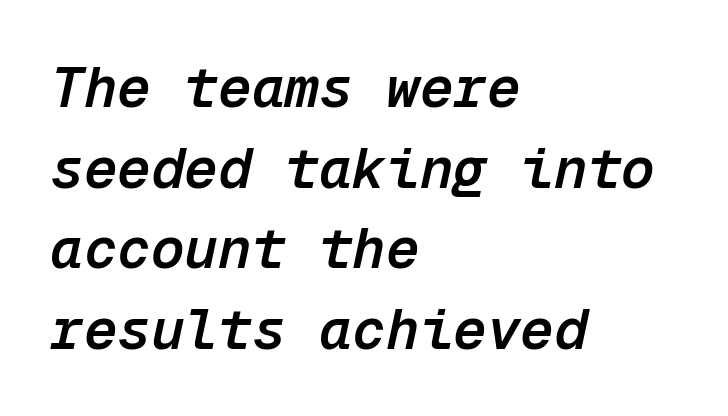
Q: Is the text bold? A: Semi-bold.
Q: Is the text italic (slanted)? A: Yes, it leans right by about 12 degrees.
Q: Is the text underlined? A: No.
Q: How is the paragraph aligned? A: Left-aligned.
Q: Is the spacing between letters normal or unusually wide? A: Normal.
Q: Is the spacing between lines tight, normal or loose? A: Normal.
Q: Width (condensed, normal, or wide)? A: Normal.
Q: Stroke contrast? A: Low.
Q: x-height? A: Medium.
Q: Monospaced? A: Yes.
